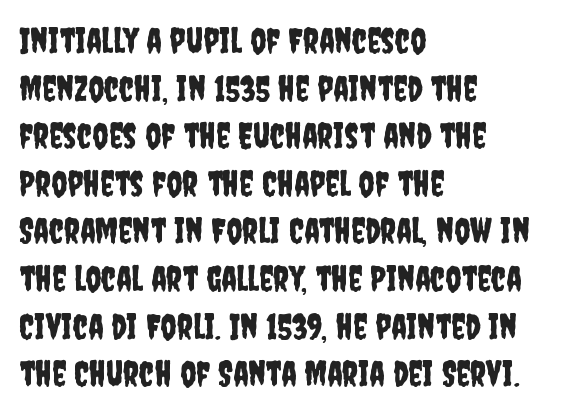
Vertical spacing — default. This rendering features lettering with no underline. Check where the strokes stop: nothing finishes them off — pure sans. The typography opts for an upright posture over an oblique one. Looks like regular typesetting: each glyph gets only the width it needs.
